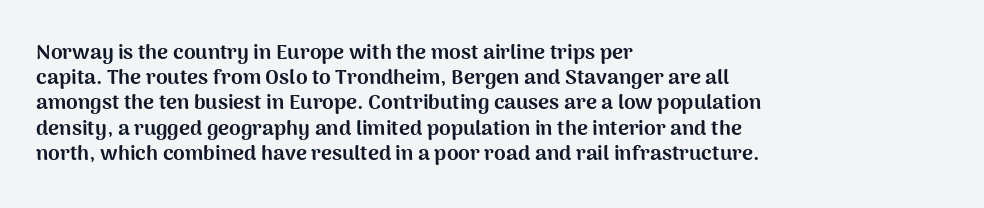
Each line starts at the same left margin while the right side varies. Upright lettering throughout. What stands out about the letter spacing? Nothing — it is the standard amount. Check the space under the baseline: it is left empty. The typesetting leans heavy: a genuine bold.
